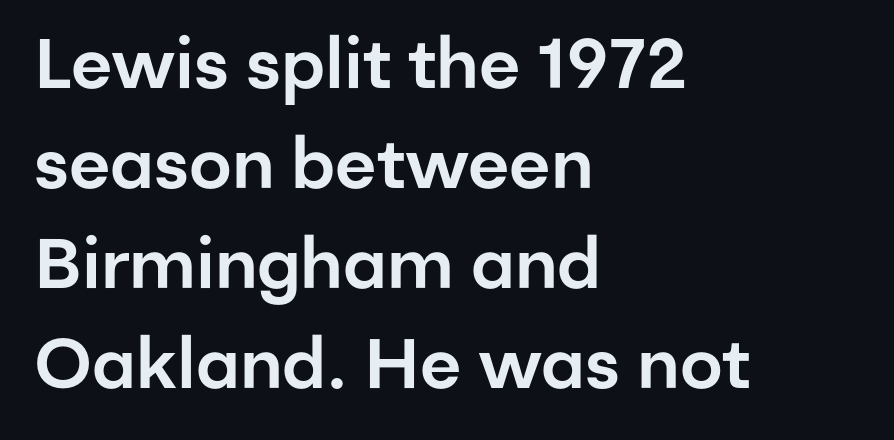
{"serif": "no", "italic": "no", "width": "normal", "stroke_contrast": "low", "x_height": "medium", "monospaced": "no", "underline": "no", "align": "left", "line_spacing": "normal", "line_spacing_ratio": 1.43, "letter_spacing": "normal", "letter_spacing_em": 0.0, "glyph_px": 70}
